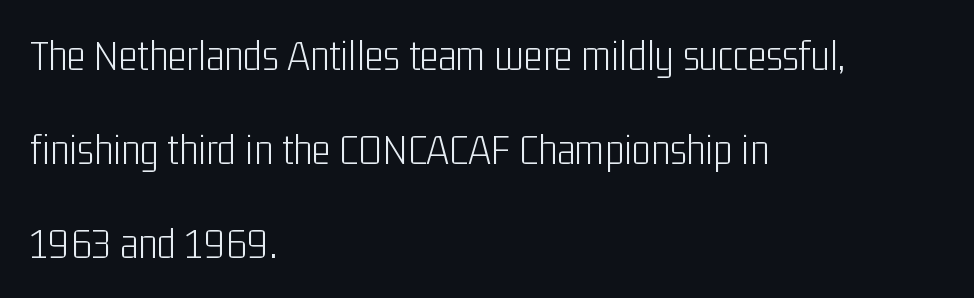
{"serif": "no", "italic": "no", "bold": "no", "weight": "light", "width": "condensed", "stroke_contrast": "low", "x_height": "medium", "monospaced": "no", "underline": "no", "align": "left", "line_spacing": "loose", "line_spacing_ratio": 2.09, "letter_spacing": "normal", "letter_spacing_em": 0.0, "glyph_px": 45}
